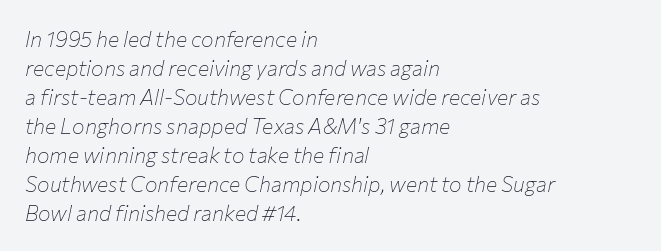
The space between consecutive lines is moderate. The space directly below the letters is spotless. The lettering tilts uniformly, giving the passage an italic look. Spacing between characters is what you'd get straight out of the box.
